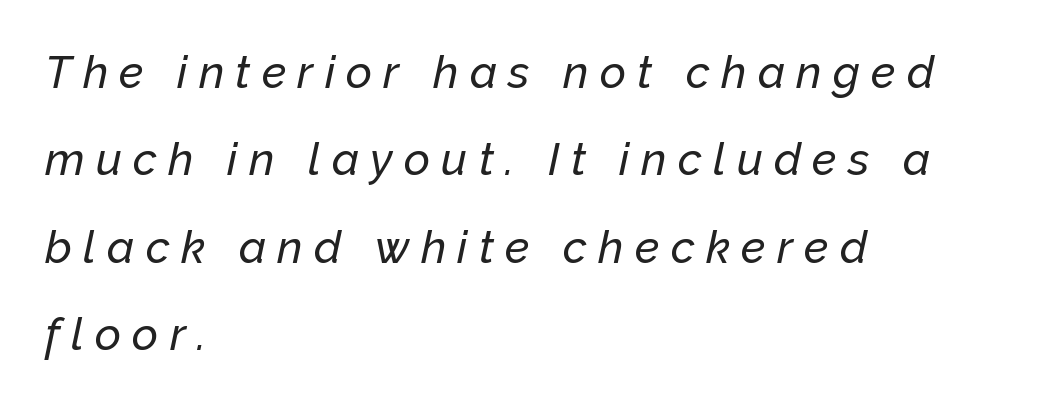
The image shows 45 px text type, italic (leaning right); set left-aligned, loose line spacing (1.94x), unusually wide letter spacing (+0.25 em), not underlined; low stroke contrast and a medium x-height.
